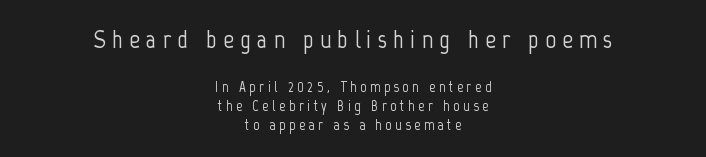
{"italic": "no", "underline": "no", "align": "center", "line_spacing": "normal", "line_spacing_ratio": 1.27, "letter_spacing": "wide", "letter_spacing_em": 0.24, "larger_block": "first", "size_ratio": 1.73, "glyph_px": 26}
